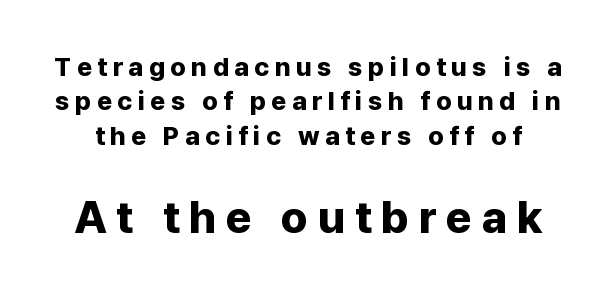
Q: Is the text bold? A: Yes.
Q: Is the text italic (slanted)? A: No, it is upright.
Q: Is the typeface a serif or a sans-serif typeface? A: Sans-serif.
Q: Is the text underlined? A: No.
Q: Is the spacing between letters normal or unusually wide? A: Unusually wide.
Q: Is the spacing between lines tight, normal or loose? A: Normal.
Q: Which block of text is set in a larger size, the first (top) or the second (bottom)? A: The second (bottom) one.
Q: Width (condensed, normal, or wide)? A: Normal.
Q: Stroke contrast? A: Low.
Q: x-height? A: Medium.
Q: Monospaced? A: No.
